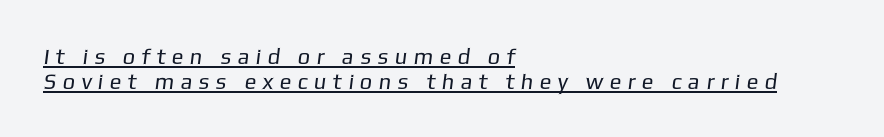
Counters stay open thanks to moderate or lighter strokes. This sample is left-justified, so line endings fall wherever the words run out. The string is rendered with underlining switched on. This sample uses expanded letter spacing, leaving extra air between glyphs.
